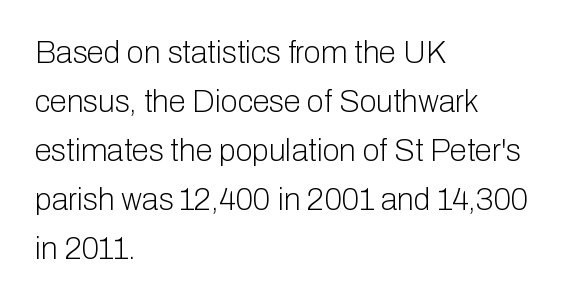
The text block is weighted toward the left margin, trailing off unevenly rightward. Baseline-to-baseline distance is the conventional proportion of letter height. In terms of posture, this sample is upright. Do the characters align in a grid? No, the font is proportional.
